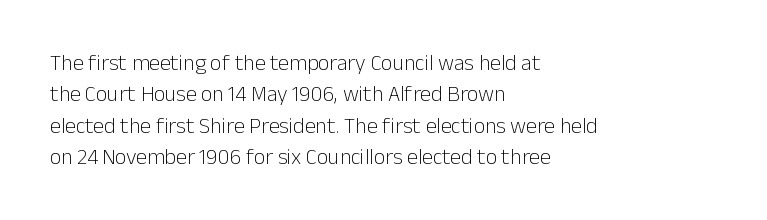
The image shows 22 px text type, upright; set left-aligned, normal line spacing (1.43x), normal letter spacing, not underlined.
